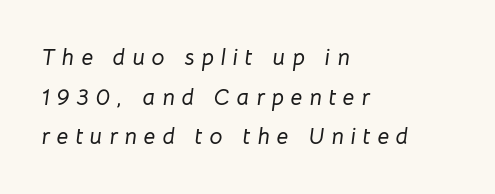
{"italic": "yes", "lean": "right", "slant_degrees": 8, "underline": "no", "align": "left", "line_spacing_ratio": 1.72, "letter_spacing": "wide", "letter_spacing_em": 0.3, "glyph_px": 23}
